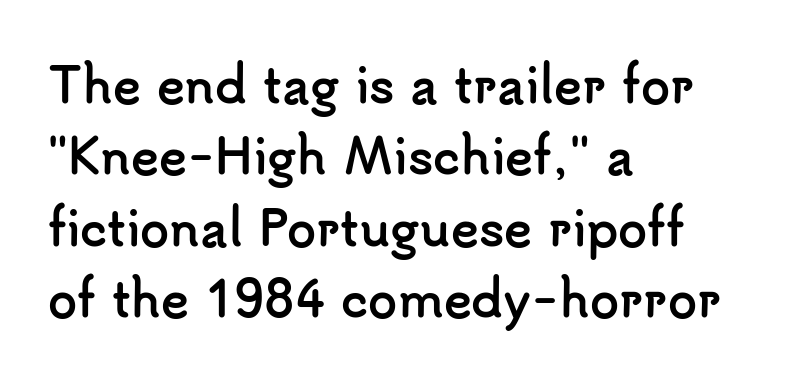
{"serif": "no", "italic": "no", "bold": "yes", "weight": "semibold", "width": "normal", "stroke_contrast": "low", "x_height": "small", "monospaced": "no", "underline": "no", "align": "left", "line_spacing": "normal", "line_spacing_ratio": 1.52, "letter_spacing": "normal", "letter_spacing_em": 0.0, "glyph_px": 47}
